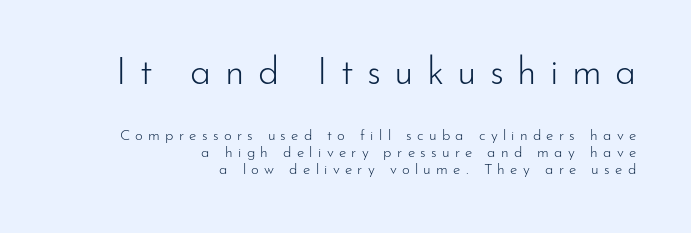
Q: Is the text bold? A: No.
Q: Is the text italic (slanted)? A: No, it is upright.
Q: Is the typeface a serif or a sans-serif typeface? A: Sans-serif.
Q: Is the text underlined? A: No.
Q: How is the paragraph aligned? A: Right-aligned.
Q: Is the spacing between letters normal or unusually wide? A: Unusually wide.
Q: Is the spacing between lines tight, normal or loose? A: Tight.
Q: Which block of text is set in a larger size, the first (top) or the second (bottom)? A: The first (top) one.
Q: Width (condensed, normal, or wide)? A: Normal.
Q: Stroke contrast? A: Low.
Q: x-height? A: Small.
Q: Monospaced? A: No.
